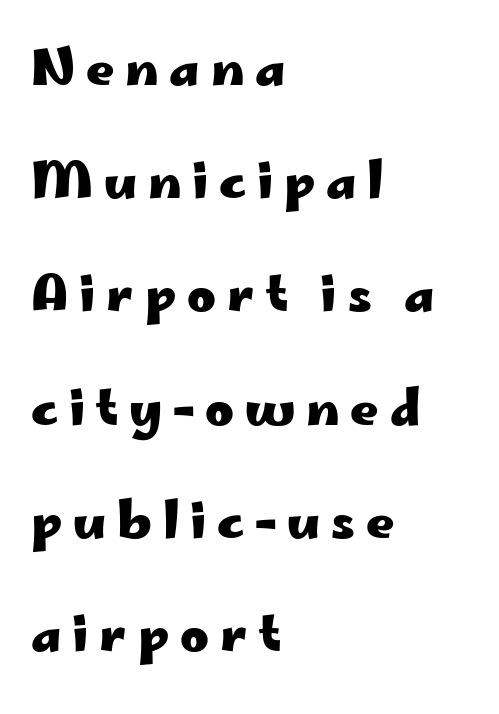
Q: Is the text bold? A: Yes.
Q: Is the text italic (slanted)? A: No, it is upright.
Q: Is the typeface a serif or a sans-serif typeface? A: Sans-serif.
Q: Is the text underlined? A: No.
Q: How is the paragraph aligned? A: Left-aligned.
Q: Is the spacing between letters normal or unusually wide? A: Unusually wide.
Q: Is the spacing between lines tight, normal or loose? A: Loose.
Q: Width (condensed, normal, or wide)? A: Wide.
Q: Stroke contrast? A: Low.
Q: x-height? A: Small.
Q: Monospaced? A: No.
